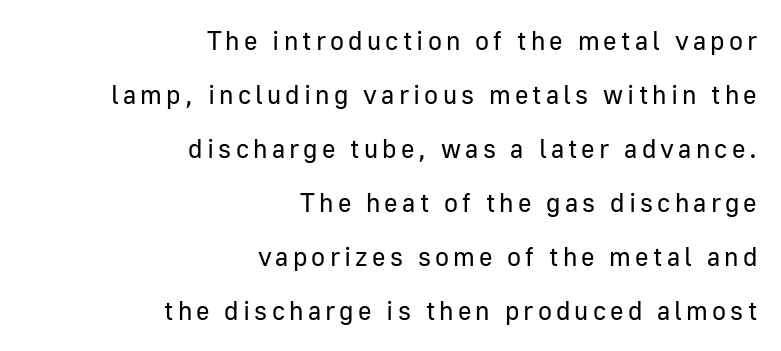
Q: Is the text bold? A: No.
Q: Is the text italic (slanted)? A: No, it is upright.
Q: Is the text underlined? A: No.
Q: How is the paragraph aligned? A: Right-aligned.
Q: Is the spacing between lines tight, normal or loose? A: Loose.
